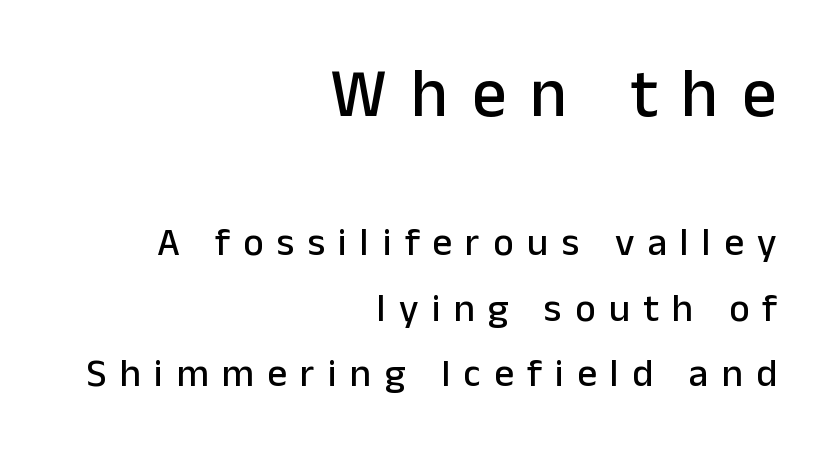
{"serif": "no", "italic": "no", "width": "normal", "stroke_contrast": "low", "x_height": "medium", "monospaced": "no", "underline": "no", "align": "right", "line_spacing": "normal", "line_spacing_ratio": 1.67, "letter_spacing": "wide", "letter_spacing_em": 0.34, "larger_block": "first", "size_ratio": 1.77, "glyph_px": 69}
